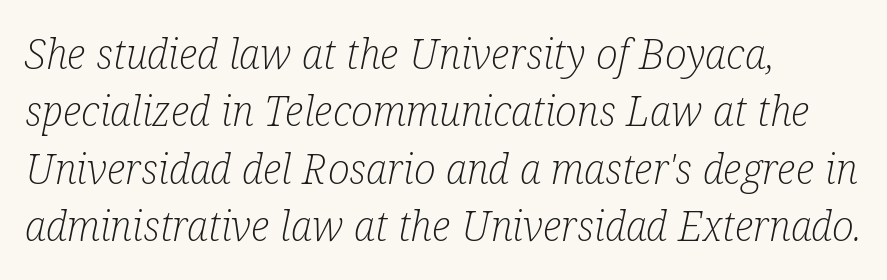
The setting favours the left margin, as ordinary paragraphs usually do. Emphasis-style slanted type is in use. Is there much room between lines? A standard amount, neither cramped nor airy. Characters follow at the spacing the type designer built in.
